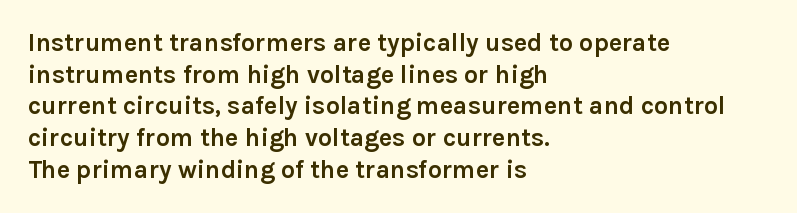
{"italic": "no", "bold": "yes", "underline": "no", "align": "left", "line_spacing": "normal", "line_spacing_ratio": 1.27, "letter_spacing": "normal", "letter_spacing_em": 0.0, "glyph_px": 25}
